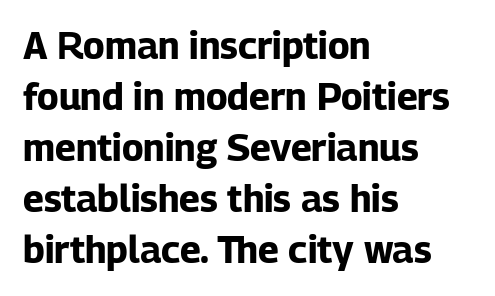
The image shows 37 px bold sans-serif type, upright; set left-aligned, normal line spacing (1.38x), normal letter spacing, not underlined; low stroke contrast and a medium x-height.
